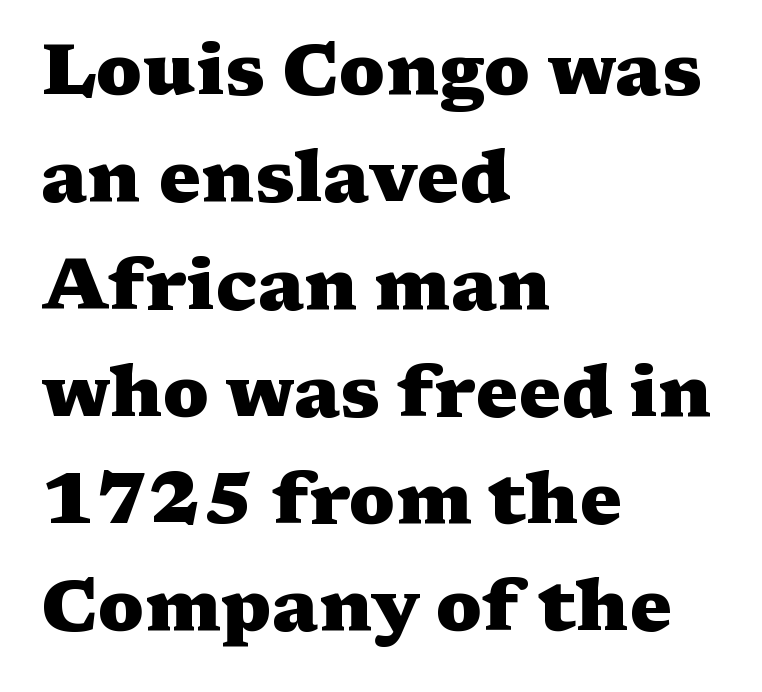
{"serif": "yes", "italic": "no", "bold": "yes", "weight": "heavy", "width": "wide", "stroke_contrast": "medium", "x_height": "medium", "monospaced": "no", "underline": "no", "align": "left", "line_spacing": "normal", "line_spacing_ratio": 1.49, "letter_spacing": "normal", "letter_spacing_em": 0.0, "glyph_px": 72}
